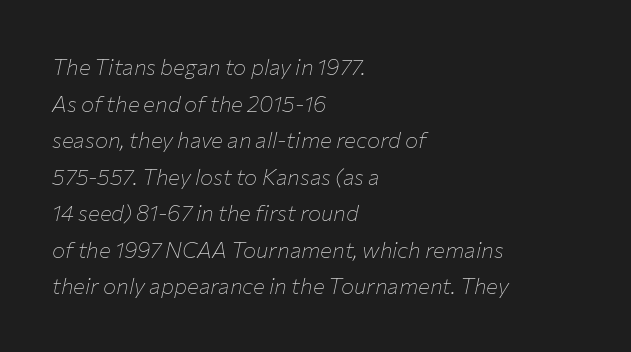
The lines in this sample share a left origin and differ only in where they stop. The string is rendered with underlining switched off. Quick note: interline space is typical. Tracking here is standard; glyphs follow each other at the usual distance.
